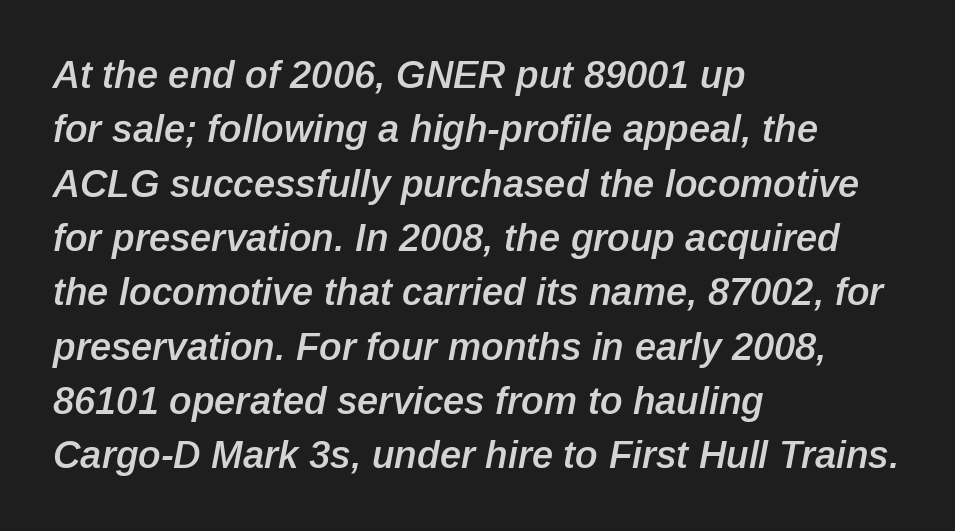
Q: Is the text bold? A: Semi-bold.
Q: Is the text italic (slanted)? A: Yes, it leans right by about 12 degrees.
Q: Is the text underlined? A: No.
Q: How is the paragraph aligned? A: Left-aligned.
Q: Is the spacing between letters normal or unusually wide? A: Normal.
Q: Is the spacing between lines tight, normal or loose? A: Normal.
Q: Width (condensed, normal, or wide)? A: Normal.
Q: Stroke contrast? A: Low.
Q: x-height? A: Medium.
Q: Monospaced? A: No.
